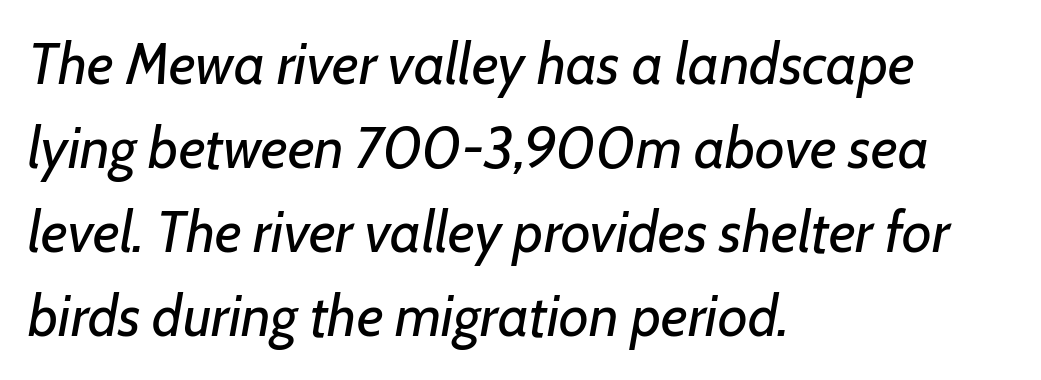
The face used here is proportionally spaced, like ordinary book or web type. A bare baseline throughout the passage. The line texture is even and compact thanks to regular tracking. Normally led — the rows are evenly, conventionally spaced. The typesetting does not lean heavy: it is not bold.
